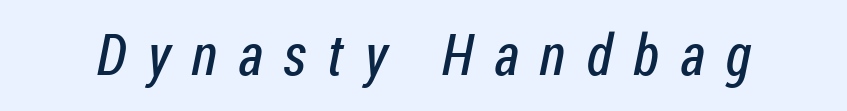
{"serif": "no", "bold": "no", "weight": "regular", "width": "condensed", "stroke_contrast": "low", "x_height": "medium", "monospaced": "no", "underline": "no", "letter_spacing": "wide", "letter_spacing_em": 0.37, "glyph_px": 57}
